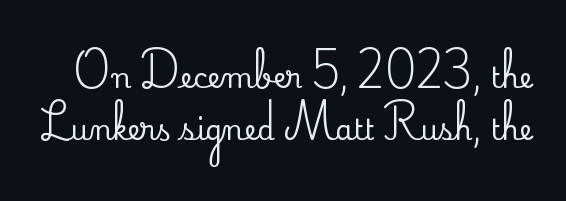
This rendering features lettering with no underline. Old-style or modern, the face here clearly has serifs. The letters stand upright; this is a roman face. The line texture is even and compact thanks to regular tracking. Do the characters align in a grid? No, the font is proportional.
